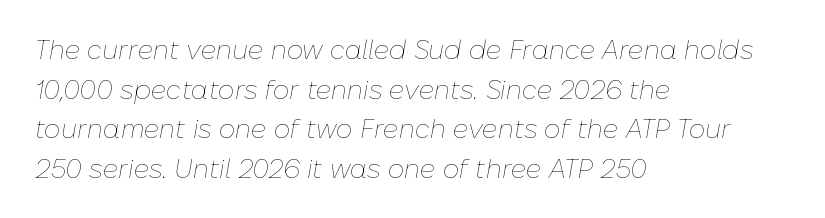
Q: Is the text bold? A: No.
Q: Is the text italic (slanted)? A: Yes, it leans right by about 10 degrees.
Q: Is the text underlined? A: No.
Q: How is the paragraph aligned? A: Left-aligned.
Q: Is the spacing between letters normal or unusually wide? A: Normal.
Q: Is the spacing between lines tight, normal or loose? A: Normal.
